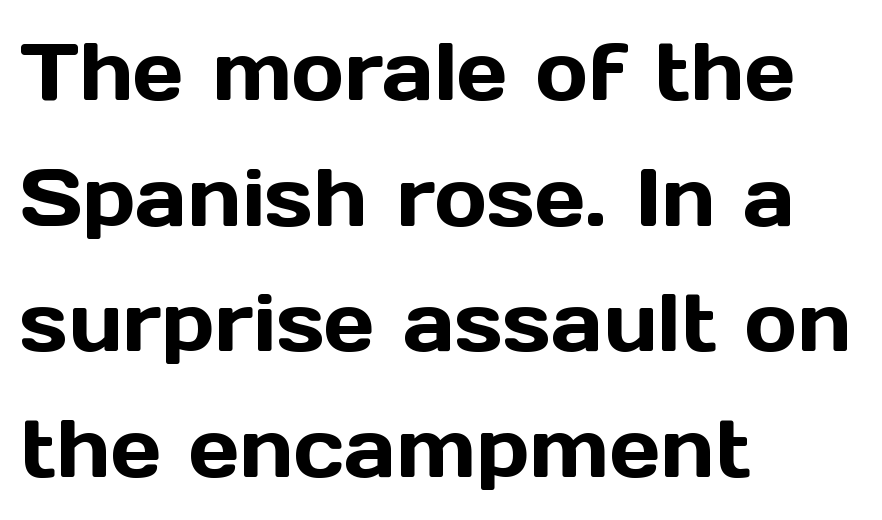
Q: Is the text italic (slanted)? A: No, it is upright.
Q: Is the typeface a serif or a sans-serif typeface? A: Sans-serif.
Q: Is the text underlined? A: No.
Q: How is the paragraph aligned? A: Left-aligned.
Q: Is the spacing between letters normal or unusually wide? A: Normal.
Q: Is the spacing between lines tight, normal or loose? A: Normal.
Q: Width (condensed, normal, or wide)? A: Normal.
Q: x-height? A: Medium.
Q: Monospaced? A: No.
